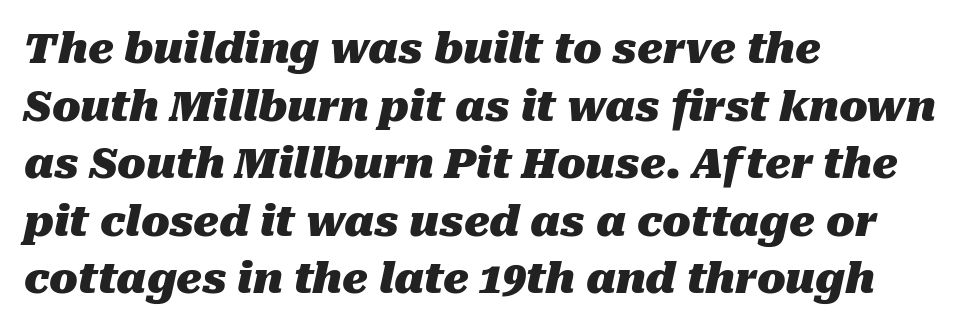
{"italic": "yes", "lean": "right", "slant_degrees": 10, "bold": "yes", "weight": "heavy", "width": "normal", "stroke_contrast": "medium", "x_height": "medium", "monospaced": "no", "underline": "no", "align": "left", "line_spacing": "normal", "line_spacing_ratio": 1.37, "letter_spacing": "normal", "letter_spacing_em": 0.0, "glyph_px": 42}
